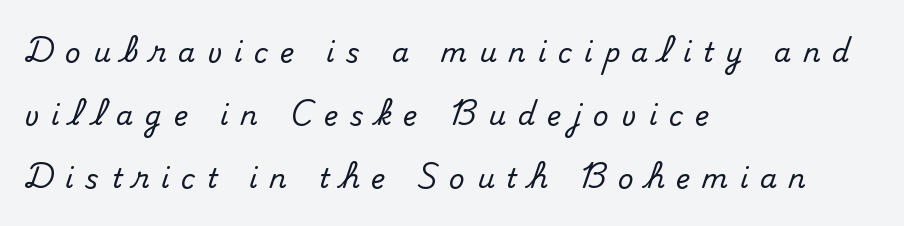
The image shows 27 px text type; set left-aligned, loose line spacing (2.33x), unusually wide letter spacing (+0.44 em), not underlined.
